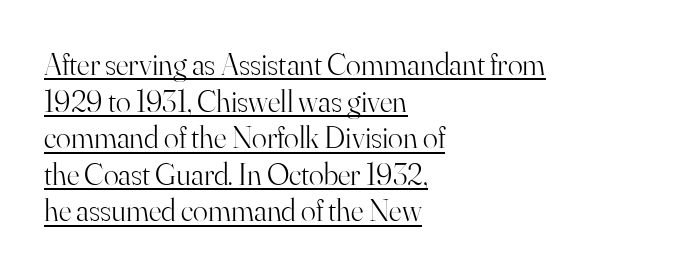
{"serif": "yes", "italic": "no", "bold": "no", "weight": "light", "width": "normal", "stroke_contrast": "high", "x_height": "small", "monospaced": "no", "underline": "yes", "align": "left", "line_spacing_ratio": 1.18, "letter_spacing": "normal", "letter_spacing_em": 0.0, "glyph_px": 31}
